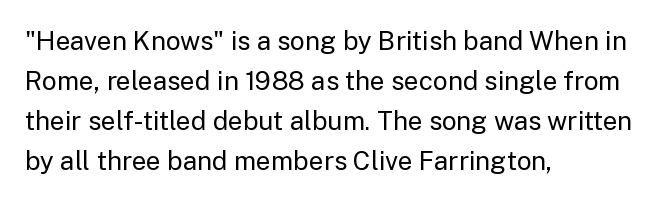
Q: Is the text bold? A: No.
Q: Is the text italic (slanted)? A: No, it is upright.
Q: Is the text underlined? A: No.
Q: How is the paragraph aligned? A: Left-aligned.
Q: Is the spacing between letters normal or unusually wide? A: Normal.
Q: Is the spacing between lines tight, normal or loose? A: Normal.
